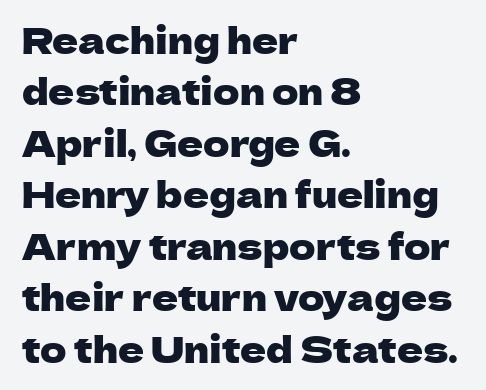
{"serif": "no", "italic": "no", "width": "normal", "stroke_contrast": "low", "x_height": "medium", "monospaced": "no", "underline": "no", "align": "left", "line_spacing": "normal", "line_spacing_ratio": 1.43, "letter_spacing": "normal", "letter_spacing_em": 0.0, "glyph_px": 36}
